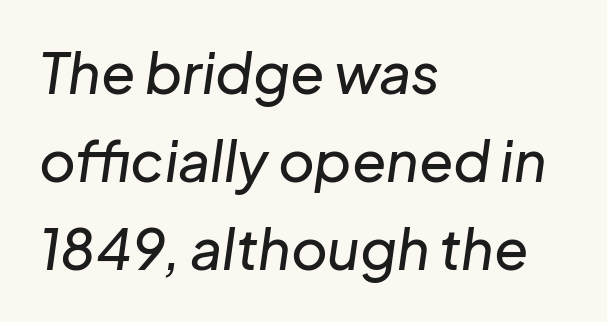
Q: Is the text italic (slanted)? A: Yes, it leans right by about 8 degrees.
Q: Is the text underlined? A: No.
Q: How is the paragraph aligned? A: Left-aligned.
Q: Is the spacing between letters normal or unusually wide? A: Normal.
Q: Is the spacing between lines tight, normal or loose? A: Normal.
Q: Width (condensed, normal, or wide)? A: Normal.
Q: Stroke contrast? A: Low.
Q: x-height? A: Medium.
Q: Monospaced? A: No.
